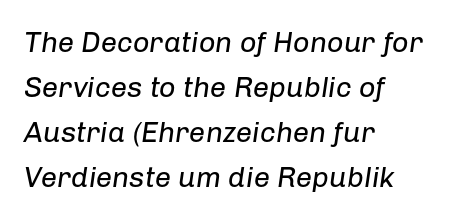
Q: Is the text bold? A: No.
Q: Is the text italic (slanted)? A: Yes, it leans right by about 8 degrees.
Q: Is the text underlined? A: No.
Q: How is the paragraph aligned? A: Left-aligned.
Q: Is the spacing between letters normal or unusually wide? A: Normal.
Q: Is the spacing between lines tight, normal or loose? A: Normal.
Q: Width (condensed, normal, or wide)? A: Normal.
Q: Stroke contrast? A: Low.
Q: x-height? A: Medium.
Q: Monospaced? A: No.
